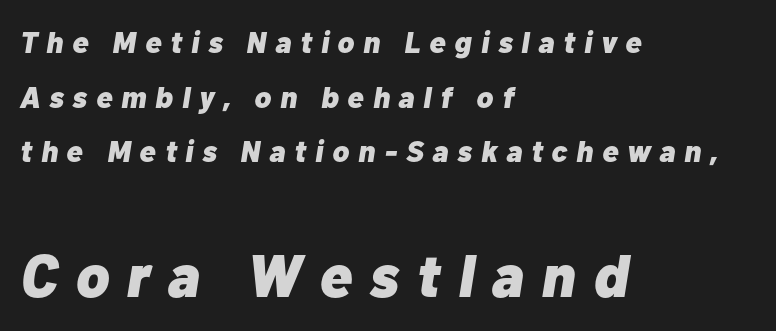
{"italic": "yes", "lean": "right", "slant_degrees": 10, "bold": "yes", "weight": "heavy", "width": "normal", "stroke_contrast": "low", "x_height": "medium", "monospaced": "no", "underline": "no", "align": "left", "line_spacing_ratio": 1.82, "letter_spacing": "wide", "letter_spacing_em": 0.3, "larger_block": "second", "size_ratio": 2.0, "glyph_px": 60}
